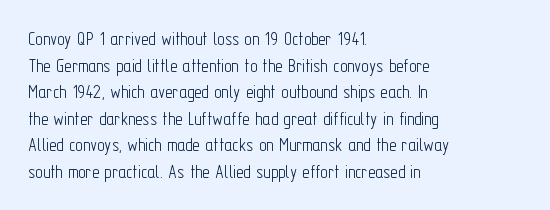
Does the copy run flush right? No — it runs flush left. The block of text has a typical density, with ordinary space between rows. This sample uses plain, unmodified letter spacing. The zone under the glyphs is completely vacant. A roman cut, with each character standing at attention. Stem width sits at or under what a default text font uses.
